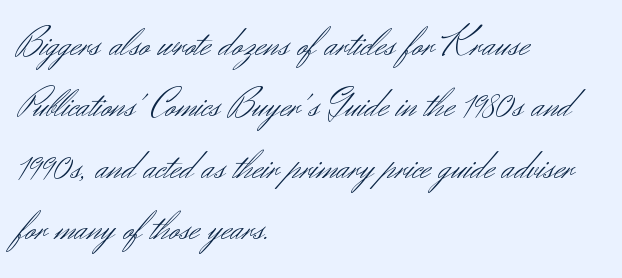
Tracking value appears to be zero — textbook default spacing. Descenders hang freely into open space. These glyphs show unthickened strokes, regular width or finer.
